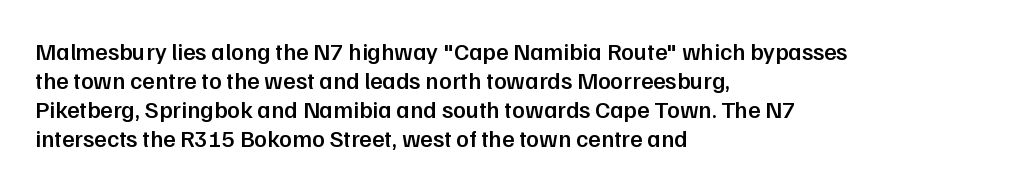
Q: Is the text bold? A: Semi-bold.
Q: Is the text italic (slanted)? A: No, it is upright.
Q: Is the text underlined? A: No.
Q: How is the paragraph aligned? A: Left-aligned.
Q: Is the spacing between letters normal or unusually wide? A: Normal.
